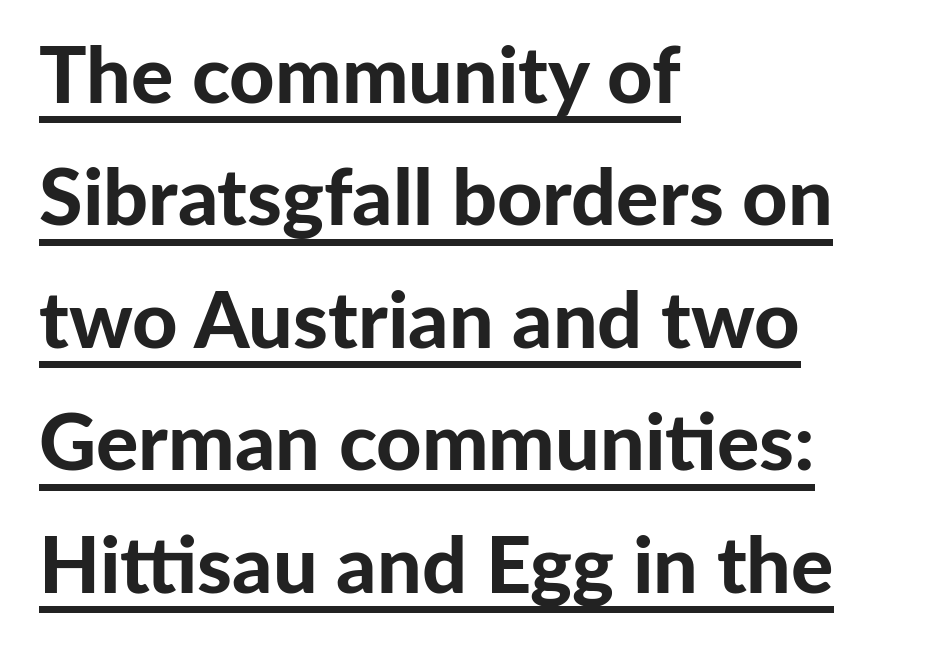
Q: Is the text bold? A: Yes.
Q: Is the text italic (slanted)? A: No, it is upright.
Q: Is the typeface a serif or a sans-serif typeface? A: Sans-serif.
Q: Is the text underlined? A: Yes.
Q: How is the paragraph aligned? A: Left-aligned.
Q: Is the spacing between letters normal or unusually wide? A: Normal.
Q: Is the spacing between lines tight, normal or loose? A: Normal.
Q: Width (condensed, normal, or wide)? A: Normal.
Q: Stroke contrast? A: Low.
Q: x-height? A: Medium.
Q: Monospaced? A: No.
